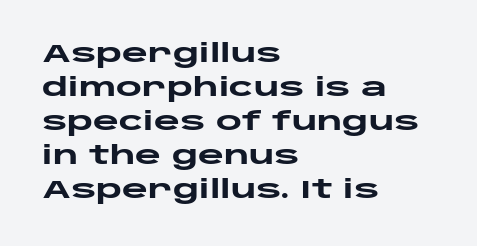
Q: Is the text bold? A: Yes.
Q: Is the text italic (slanted)? A: No, it is upright.
Q: Is the text underlined? A: No.
Q: How is the paragraph aligned? A: Left-aligned.
Q: Is the spacing between letters normal or unusually wide? A: Normal.
Q: Is the spacing between lines tight, normal or loose? A: Normal.
